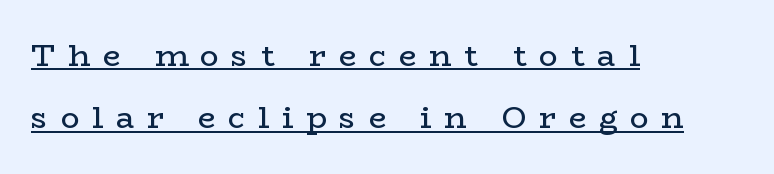
Q: Is the text bold? A: No.
Q: Is the text italic (slanted)? A: No, it is upright.
Q: Is the typeface a serif or a sans-serif typeface? A: Serif.
Q: Is the text underlined? A: Yes.
Q: How is the paragraph aligned? A: Left-aligned.
Q: Is the spacing between letters normal or unusually wide? A: Unusually wide.
Q: Is the spacing between lines tight, normal or loose? A: Loose.
Q: Width (condensed, normal, or wide)? A: Wide.
Q: Stroke contrast? A: Low.
Q: x-height? A: Medium.
Q: Monospaced? A: No.
